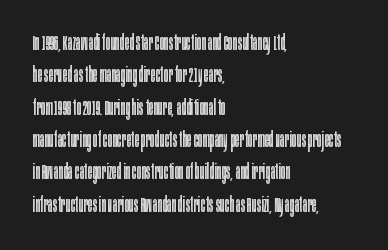
{"italic": "no", "bold": "no", "underline": "no", "align": "left", "line_spacing": "normal", "line_spacing_ratio": 1.47, "letter_spacing": "normal", "letter_spacing_em": 0.0, "glyph_px": 22}
